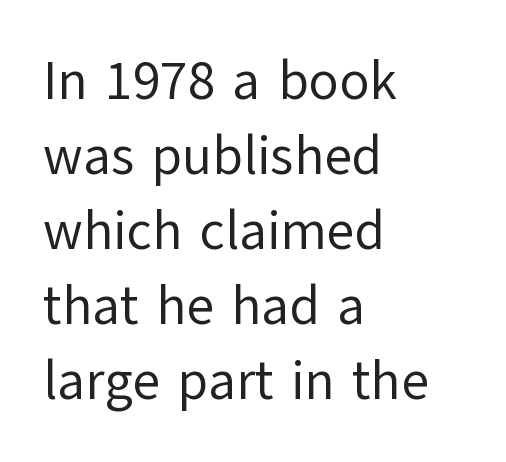
Q: Is the text bold? A: No.
Q: Is the text italic (slanted)? A: No, it is upright.
Q: Is the typeface a serif or a sans-serif typeface? A: Sans-serif.
Q: Is the text underlined? A: No.
Q: How is the paragraph aligned? A: Left-aligned.
Q: Is the spacing between letters normal or unusually wide? A: Normal.
Q: Is the spacing between lines tight, normal or loose? A: Normal.
Q: Width (condensed, normal, or wide)? A: Normal.
Q: Stroke contrast? A: Low.
Q: x-height? A: Medium.
Q: Monospaced? A: No.
